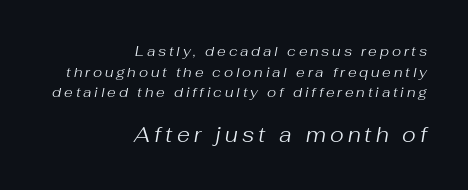
Q: Is the text bold? A: No.
Q: Is the text italic (slanted)? A: Yes, it leans right by about 10 degrees.
Q: Is the text underlined? A: No.
Q: How is the paragraph aligned? A: Right-aligned.
Q: Is the spacing between letters normal or unusually wide? A: Unusually wide.
Q: Is the spacing between lines tight, normal or loose? A: Normal.
Q: Which block of text is set in a larger size, the first (top) or the second (bottom)? A: The second (bottom) one.
